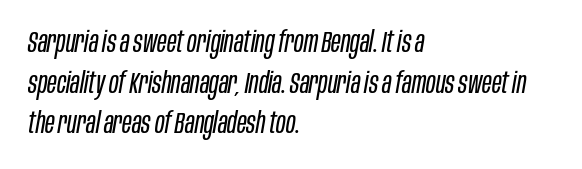
The image shows 29 px regular-weight, condensed type, italic (leaning right); set left-aligned, normal line spacing (1.4x), normal letter spacing, not underlined; low stroke contrast and a large x-height.
